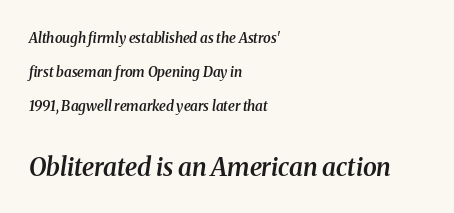
Yep, that's italic — everything's leaning. Leftover space on each line is placed entirely after the last word. Descender tails drop into unmarked territory. Does the bottom block carry the larger type? Yes, it does.
